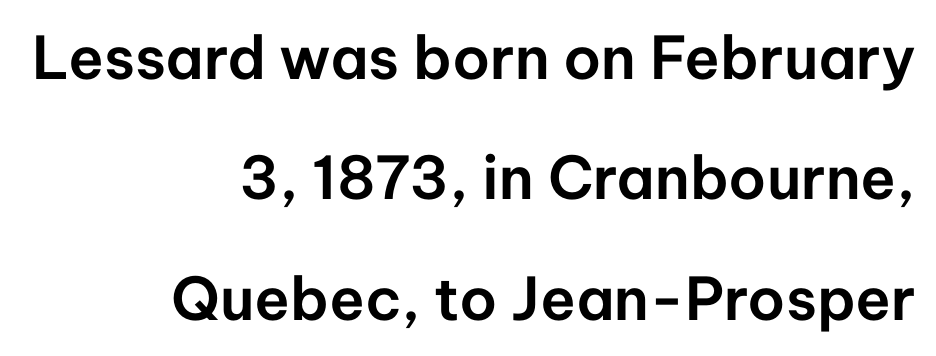
Tracking here is standard; glyphs follow each other at the usual distance. If you measured baseline to baseline, you'd find a long distance. These lines are rendered in a variable-pitch font. Are there feet on the stems? There aren't — it's a sans.
